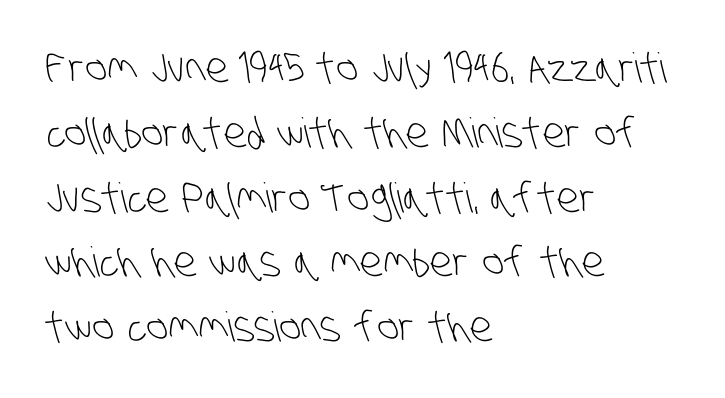
Type style note: lacks serifs. The space directly below the letters is spotless. Students, note that the glyphs here touch the page at normal intervals. Honestly, the row spacing looks completely unremarkable. Line starts are locked; line ends wander.
